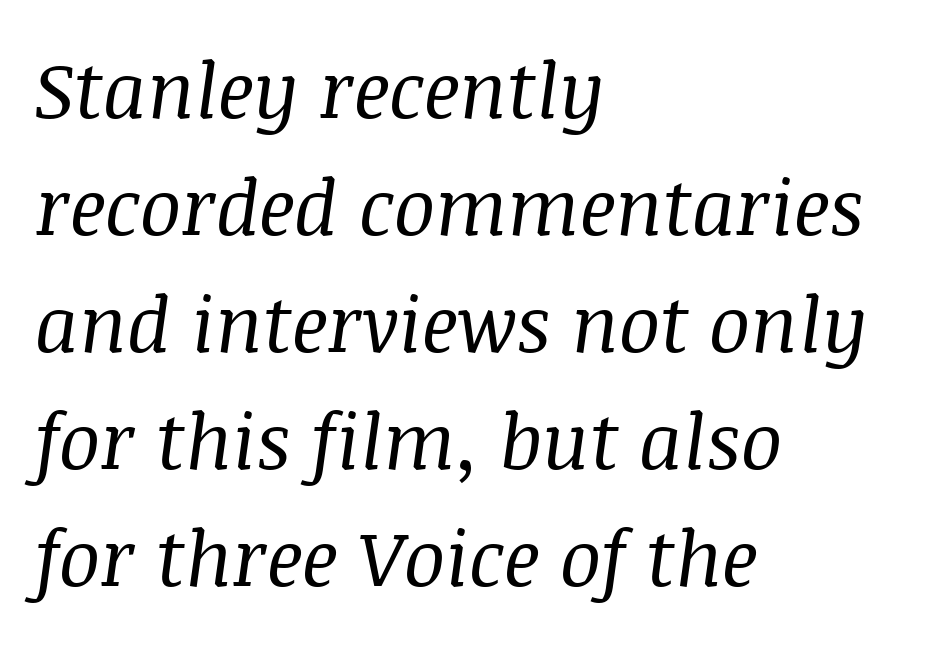
The image shows 77 px regular-weight serif type, italic (leaning right); set left-aligned, normal line spacing (1.52x), normal letter spacing, not underlined; medium stroke contrast and a large x-height.
